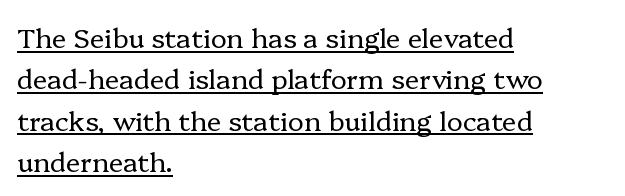
The image shows 27 px text type, upright; set left-aligned, normal line spacing (1.53x), normal letter spacing, underlined.
